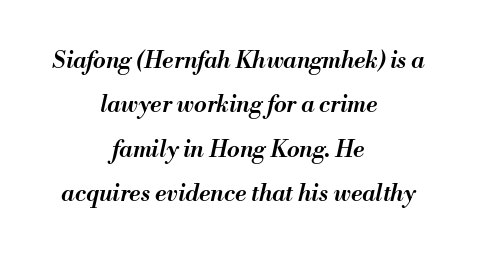
{"italic": "yes", "lean": "right", "slant_degrees": 13, "bold": "semi", "underline": "no", "align": "center", "line_spacing": "loose", "line_spacing_ratio": 1.93, "letter_spacing": "normal", "letter_spacing_em": 0.0, "glyph_px": 23}
